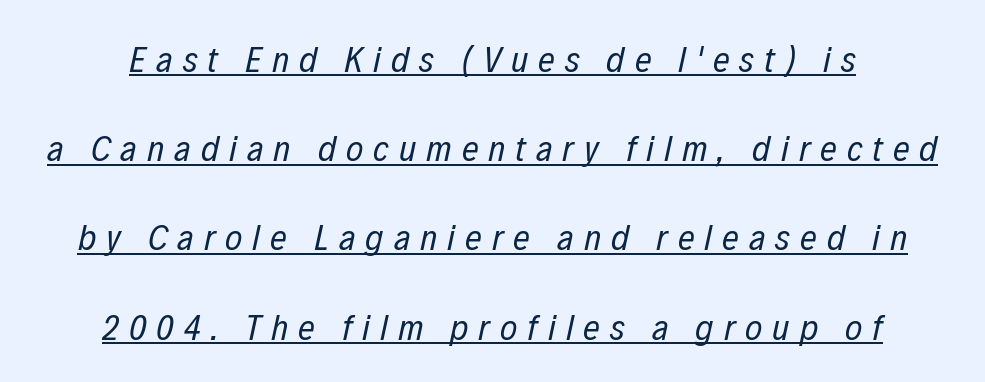
{"italic": "yes", "lean": "right", "slant_degrees": 12, "bold": "no", "weight": "regular", "width": "condensed", "stroke_contrast": "low", "x_height": "medium", "monospaced": "no", "underline": "yes", "line_spacing": "loose", "line_spacing_ratio": 2.41, "letter_spacing": "wide", "letter_spacing_em": 0.27, "glyph_px": 37}
